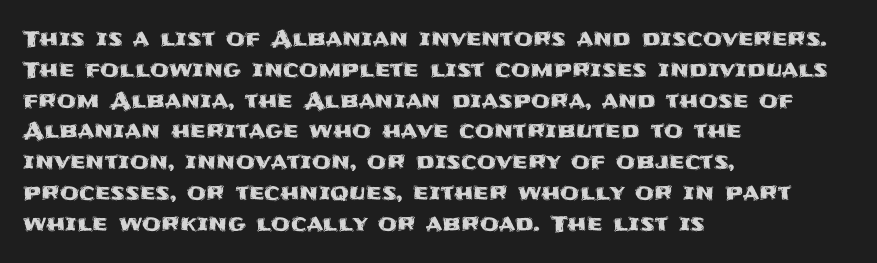
A classic flush-left, rag-right setting is used for this passage. Rendered with straight, roman letterforms. The rendering uses a moderate line-height, typical for paragraphs. In terms of letterspacing, this is plain default setting.
